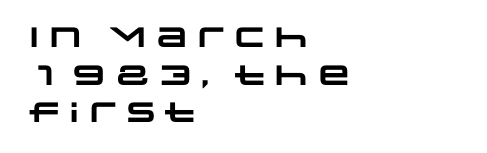
Q: Is the text bold? A: Yes.
Q: Is the typeface a serif or a sans-serif typeface? A: Sans-serif.
Q: Is the text underlined? A: No.
Q: How is the paragraph aligned? A: Left-aligned.
Q: Is the spacing between letters normal or unusually wide? A: Normal.
Q: Is the spacing between lines tight, normal or loose? A: Normal.
Q: Width (condensed, normal, or wide)? A: Wide.
Q: Stroke contrast? A: Low.
Q: x-height? A: Large.
Q: Monospaced? A: No.
